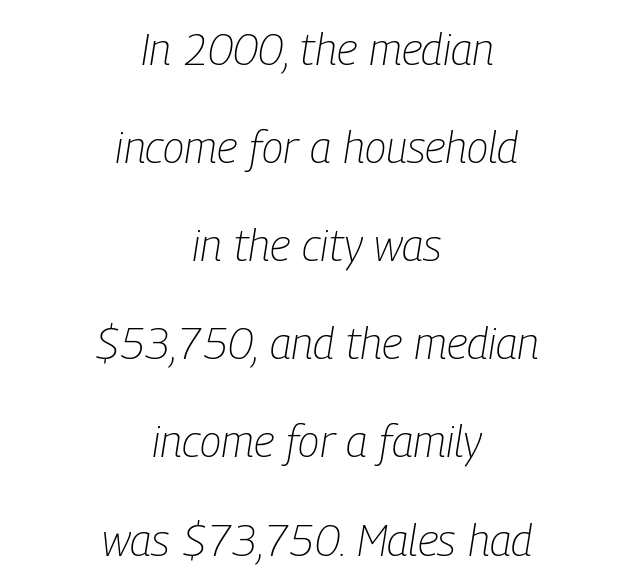
Horizontal bands of white between lines are thick stripes. Here the designer chose a conventional face with non-uniform glyph widths. Nothing unusual about the tracking: characters are spaced as the font intends. Notice how the stems are inclined rather than vertical — that's the hallmark of italics. Ink coverage per letter is moderate at most.
